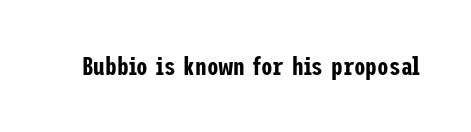
Q: Is the text italic (slanted)? A: No, it is upright.
Q: Is the text underlined? A: No.
Q: Is the spacing between letters normal or unusually wide? A: Normal.
